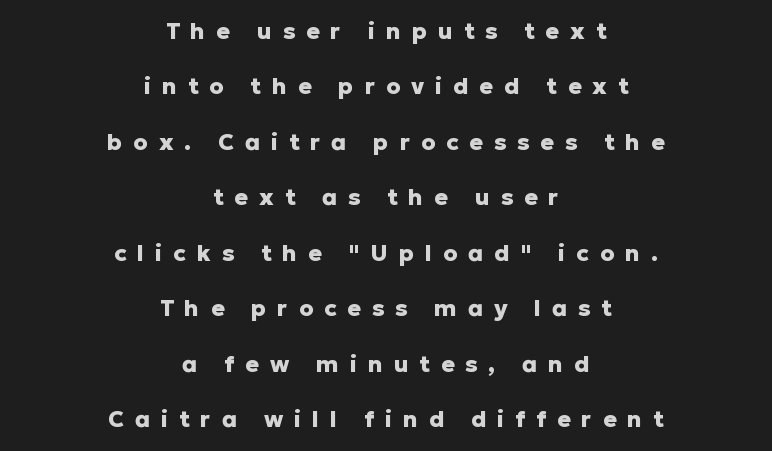
{"italic": "no", "bold": "yes", "underline": "no", "align": "center", "line_spacing": "loose", "line_spacing_ratio": 2.41, "letter_spacing": "wide", "letter_spacing_em": 0.47, "glyph_px": 23}
